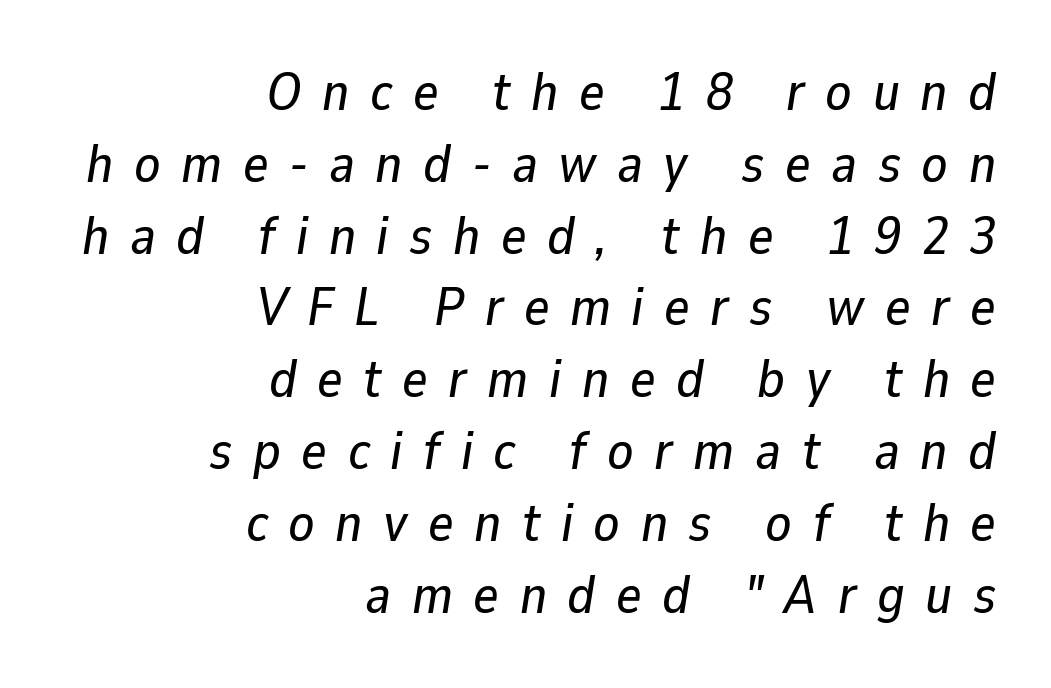
The image shows 54 px text type, italic (leaning right); set right-aligned, normal line spacing (1.33x), unusually wide letter spacing (+0.38 em), not underlined; low stroke contrast and a medium x-height.
